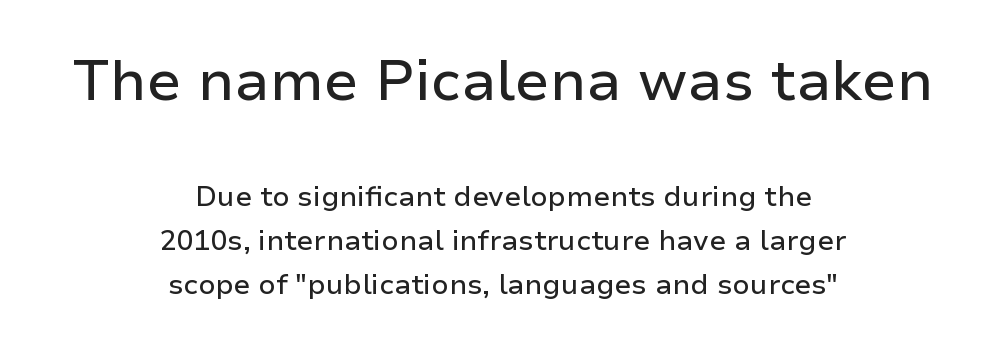
The image shows 57 px sans-serif type, upright; set centered, normal line spacing (1.57x), normal letter spacing, not underlined; the first (top) block is 2.04x larger; low stroke contrast and a medium x-height.
